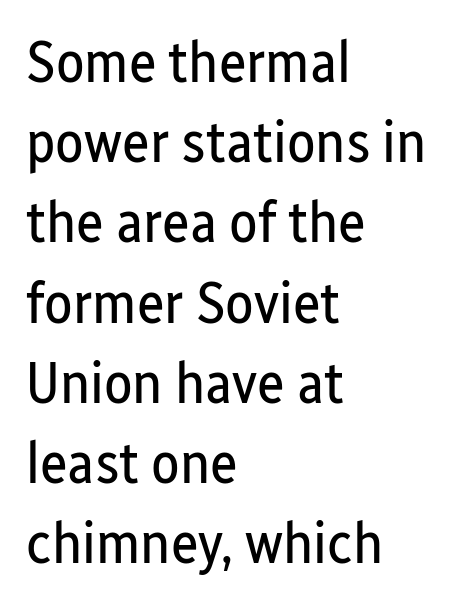
If you drew a ruler down the left edge, every line would touch it. Short note: letters normally spaced. Reading down the column, the eye jumps a familiar distance to each next line. Type style note: lacks serifs. Each letter keeps its own natural width here, so spacing adapts to shape. Underlining? Definitely not there.
